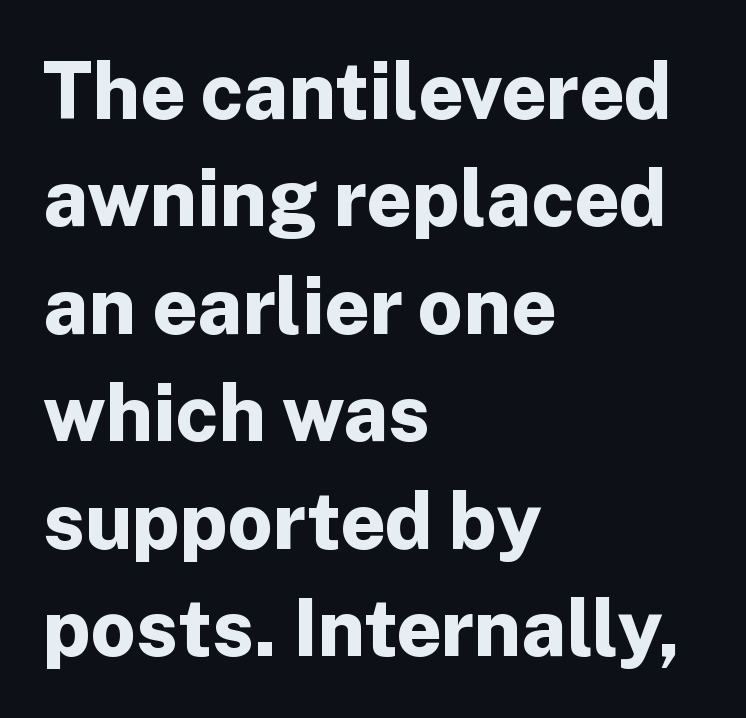
Q: Is the text bold? A: Yes.
Q: Is the text italic (slanted)? A: No, it is upright.
Q: Is the typeface a serif or a sans-serif typeface? A: Sans-serif.
Q: Is the text underlined? A: No.
Q: How is the paragraph aligned? A: Left-aligned.
Q: Is the spacing between letters normal or unusually wide? A: Normal.
Q: Is the spacing between lines tight, normal or loose? A: Normal.
Q: Width (condensed, normal, or wide)? A: Normal.
Q: Stroke contrast? A: Low.
Q: x-height? A: Medium.
Q: Monospaced? A: No.
